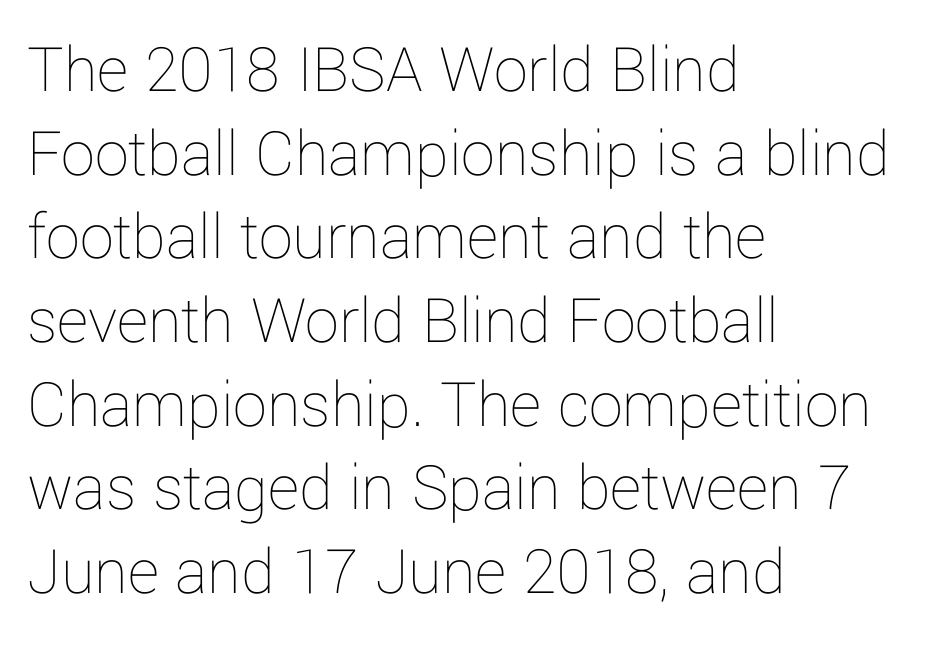
Q: Is the text bold? A: No.
Q: Is the text italic (slanted)? A: No, it is upright.
Q: Is the text underlined? A: No.
Q: How is the paragraph aligned? A: Left-aligned.
Q: Is the spacing between letters normal or unusually wide? A: Normal.
Q: Width (condensed, normal, or wide)? A: Normal.
Q: Stroke contrast? A: Low.
Q: x-height? A: Medium.
Q: Monospaced? A: No.
